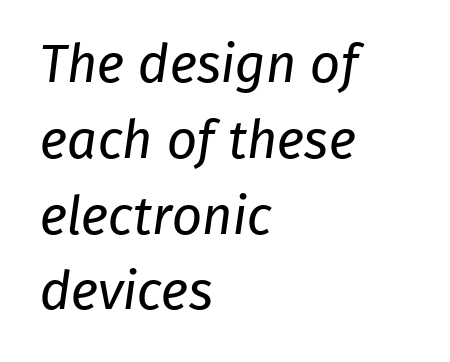
{"serif": "no", "bold": "no", "weight": "regular", "width": "normal", "stroke_contrast": "low", "x_height": "medium", "monospaced": "no", "underline": "no", "align": "left", "line_spacing": "normal", "line_spacing_ratio": 1.43, "letter_spacing": "normal", "letter_spacing_em": 0.0, "glyph_px": 53}
